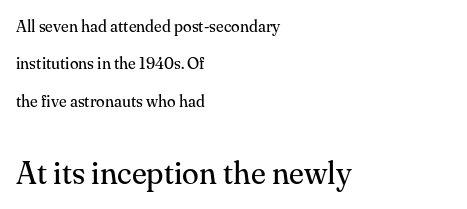
The image shows 31 px regular-weight serif type, upright; set left-aligned, loose line spacing (2.34x), normal letter spacing, not underlined; the second (bottom) block is 1.94x larger; medium stroke contrast and a small x-height.
